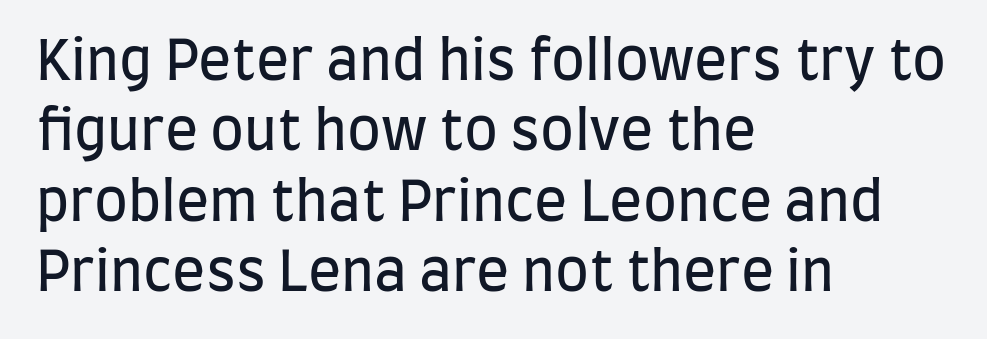
Q: Is the text bold? A: No.
Q: Is the text italic (slanted)? A: No, it is upright.
Q: Is the typeface a serif or a sans-serif typeface? A: Sans-serif.
Q: Is the text underlined? A: No.
Q: How is the paragraph aligned? A: Left-aligned.
Q: Is the spacing between letters normal or unusually wide? A: Normal.
Q: Is the spacing between lines tight, normal or loose? A: Normal.
Q: Width (condensed, normal, or wide)? A: Condensed.
Q: Stroke contrast? A: Low.
Q: x-height? A: Large.
Q: Monospaced? A: No.
